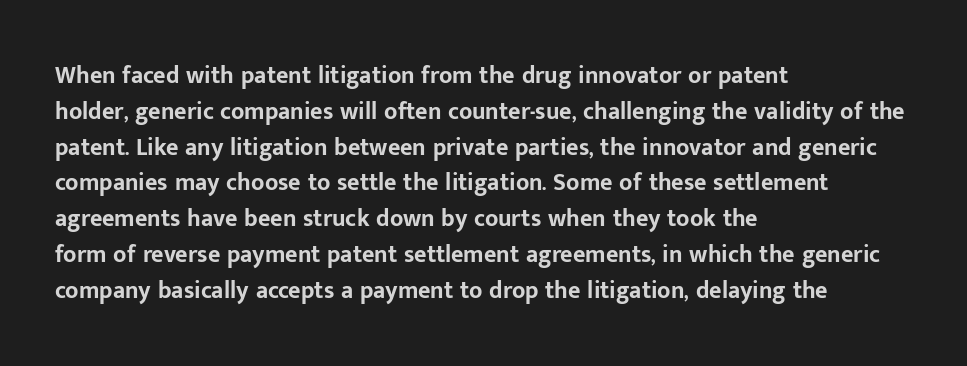
Italic: no, the glyphs are upright roman. Reading down the column, the eye jumps a familiar distance to each next line. Each row of text sits above clean, open space. Chunky letters — that's bold for sure.
